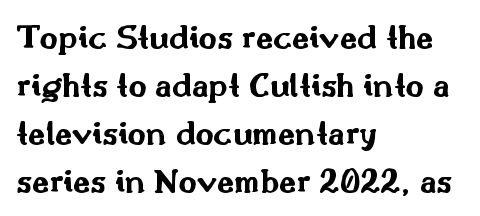
Q: Is the text bold? A: Yes.
Q: Is the text italic (slanted)? A: No, it is upright.
Q: Is the typeface a serif or a sans-serif typeface? A: Sans-serif.
Q: Is the text underlined? A: No.
Q: How is the paragraph aligned? A: Left-aligned.
Q: Is the spacing between letters normal or unusually wide? A: Normal.
Q: Is the spacing between lines tight, normal or loose? A: Normal.
Q: Width (condensed, normal, or wide)? A: Wide.
Q: Stroke contrast? A: Medium.
Q: x-height? A: Small.
Q: Monospaced? A: No.
